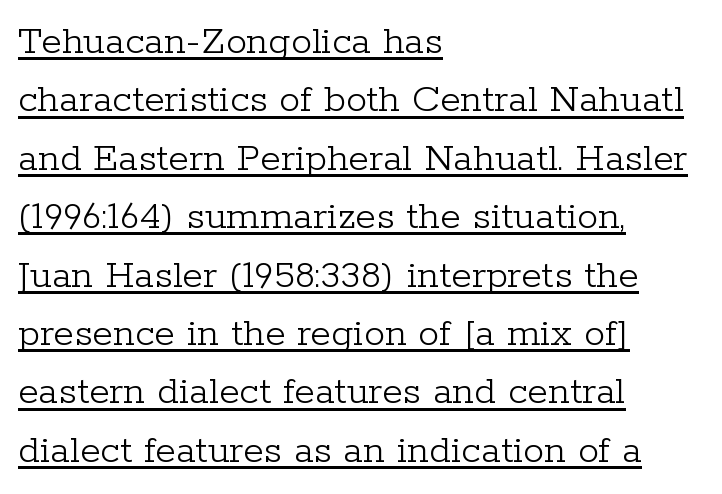
Q: Is the text bold? A: No.
Q: Is the text italic (slanted)? A: No, it is upright.
Q: Is the typeface a serif or a sans-serif typeface? A: Serif.
Q: Is the text underlined? A: Yes.
Q: How is the paragraph aligned? A: Left-aligned.
Q: Is the spacing between letters normal or unusually wide? A: Normal.
Q: Is the spacing between lines tight, normal or loose? A: Normal.
Q: Width (condensed, normal, or wide)? A: Normal.
Q: Stroke contrast? A: Low.
Q: x-height? A: Medium.
Q: Monospaced? A: No.
